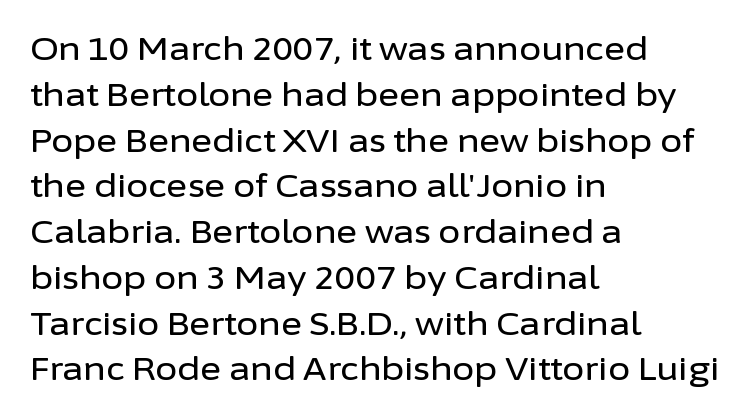
{"serif": "no", "italic": "no", "width": "normal", "stroke_contrast": "low", "x_height": "medium", "monospaced": "no", "underline": "no", "align": "left", "line_spacing": "normal", "line_spacing_ratio": 1.43, "letter_spacing": "normal", "letter_spacing_em": 0.0, "glyph_px": 32}
